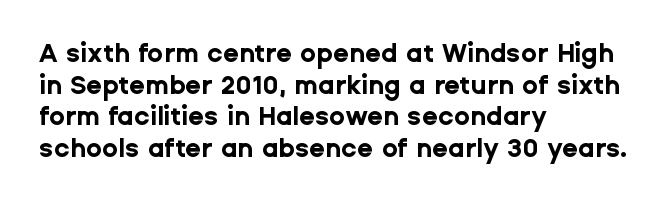
Q: Is the text bold? A: Yes.
Q: Is the text italic (slanted)? A: No, it is upright.
Q: Is the text underlined? A: No.
Q: How is the paragraph aligned? A: Left-aligned.
Q: Is the spacing between letters normal or unusually wide? A: Normal.
